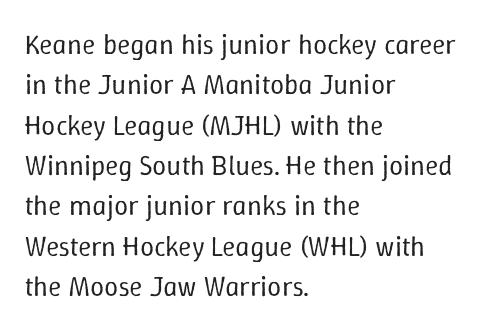
Letters have the restrained weight of plain body copy at most. Horizontally, the lines are justified to the leading edge only. Upright lettering throughout. The face used here is rendered with its standard letterfit. These lines sit exactly where default settings would place them. You could not count columns in this text — the font is proportionally spaced.
